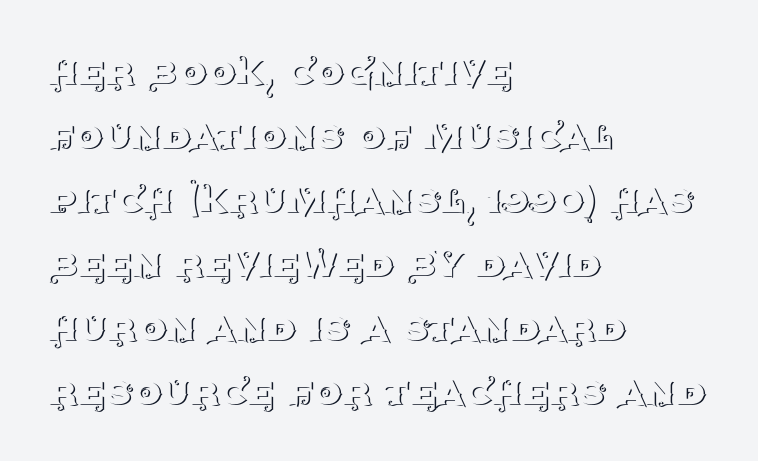
Q: Is the text bold? A: No.
Q: Is the text italic (slanted)? A: No, it is upright.
Q: Is the typeface a serif or a sans-serif typeface? A: Serif.
Q: Is the text underlined? A: No.
Q: How is the paragraph aligned? A: Left-aligned.
Q: Is the spacing between letters normal or unusually wide? A: Normal.
Q: Is the spacing between lines tight, normal or loose? A: Normal.
Q: Width (condensed, normal, or wide)? A: Normal.
Q: Stroke contrast? A: Medium.
Q: x-height? A: Large.
Q: Monospaced? A: No.
